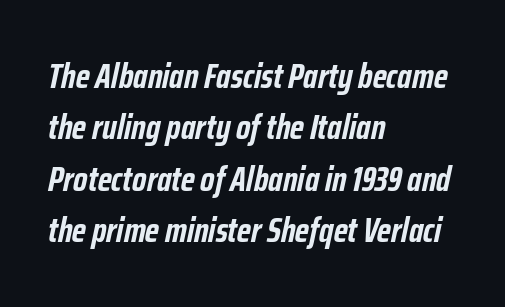
The image shows 35 px semibold, condensed type, italic (leaning right); set left-aligned, normal line spacing (1.47x), normal letter spacing, not underlined; low stroke contrast and a medium x-height.
